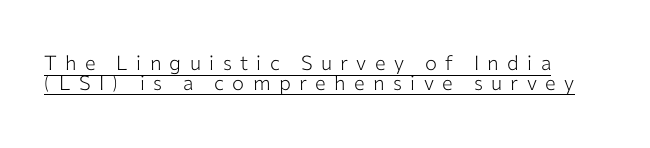
The image shows 20 px text type, upright; set tight line spacing (0.98x), unusually wide letter spacing (+0.42 em), underlined.
